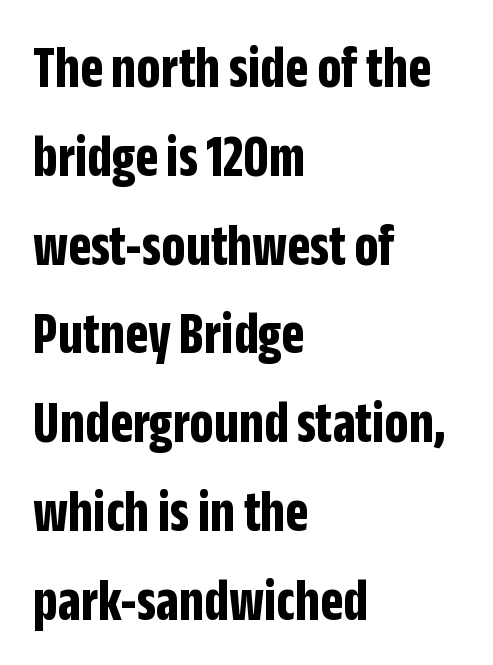
Q: Is the text bold? A: Yes.
Q: Is the text italic (slanted)? A: No, it is upright.
Q: Is the typeface a serif or a sans-serif typeface? A: Sans-serif.
Q: Is the text underlined? A: No.
Q: How is the paragraph aligned? A: Left-aligned.
Q: Is the spacing between letters normal or unusually wide? A: Normal.
Q: Is the spacing between lines tight, normal or loose? A: Normal.
Q: Width (condensed, normal, or wide)? A: Condensed.
Q: Stroke contrast? A: Low.
Q: x-height? A: Large.
Q: Monospaced? A: No.
